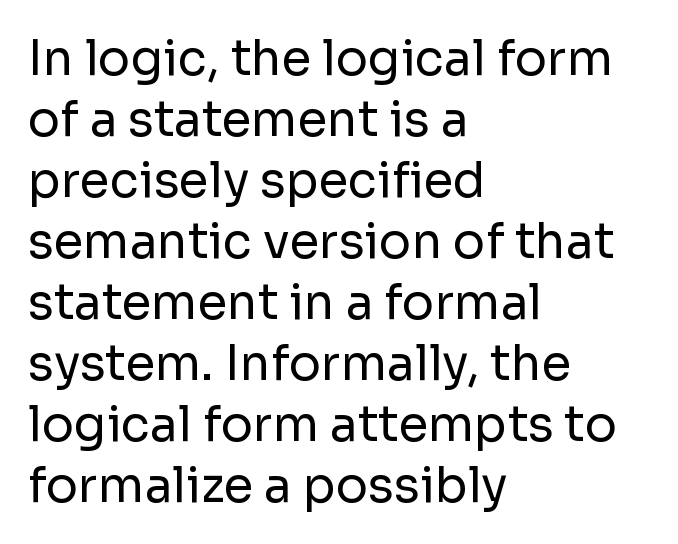
The image shows 48 px regular-weight sans-serif type, upright; set left-aligned, normal line spacing (1.27x), normal letter spacing, not underlined; low stroke contrast and a medium x-height.
